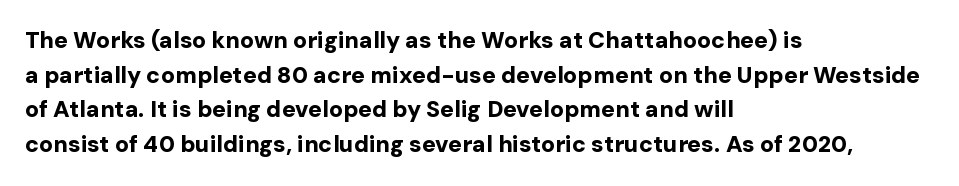
{"italic": "no", "bold": "yes", "underline": "no", "align": "left", "line_spacing": "normal", "line_spacing_ratio": 1.51, "letter_spacing": "normal", "letter_spacing_em": 0.0, "glyph_px": 23}
